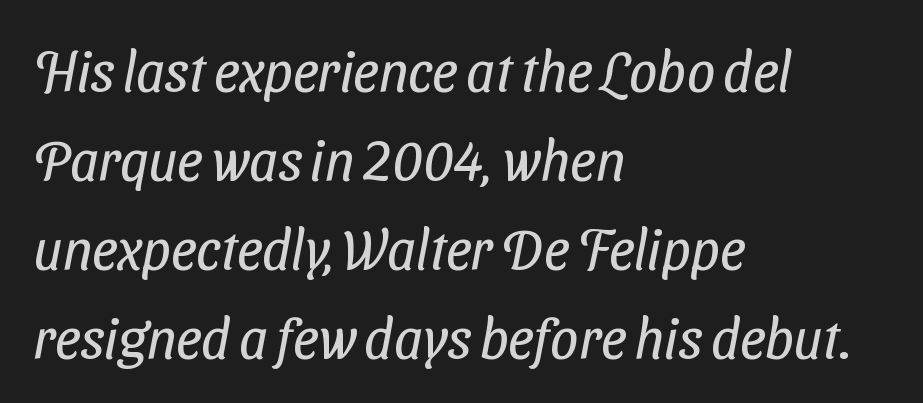
{"serif": "no", "bold": "no", "weight": "regular", "width": "condensed", "stroke_contrast": "low", "x_height": "medium", "monospaced": "no", "underline": "no", "align": "left", "line_spacing": "normal", "line_spacing_ratio": 1.59, "letter_spacing": "normal", "letter_spacing_em": 0.0, "glyph_px": 56}
